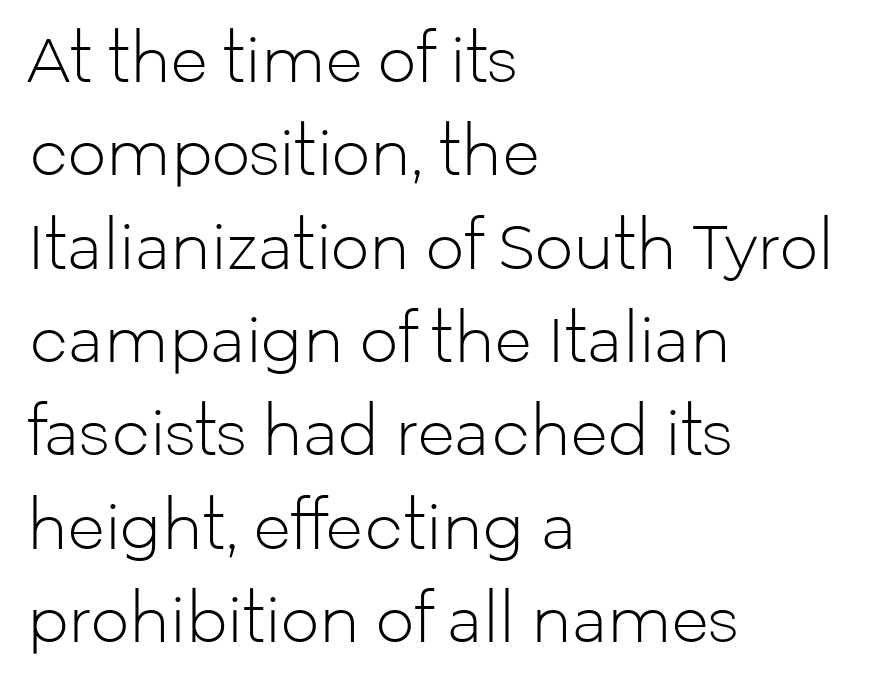
{"serif": "no", "italic": "no", "bold": "no", "weight": "light", "width": "normal", "stroke_contrast": "low", "x_height": "medium", "monospaced": "no", "underline": "no", "align": "left", "line_spacing": "normal", "line_spacing_ratio": 1.53, "letter_spacing": "normal", "letter_spacing_em": 0.0, "glyph_px": 61}
